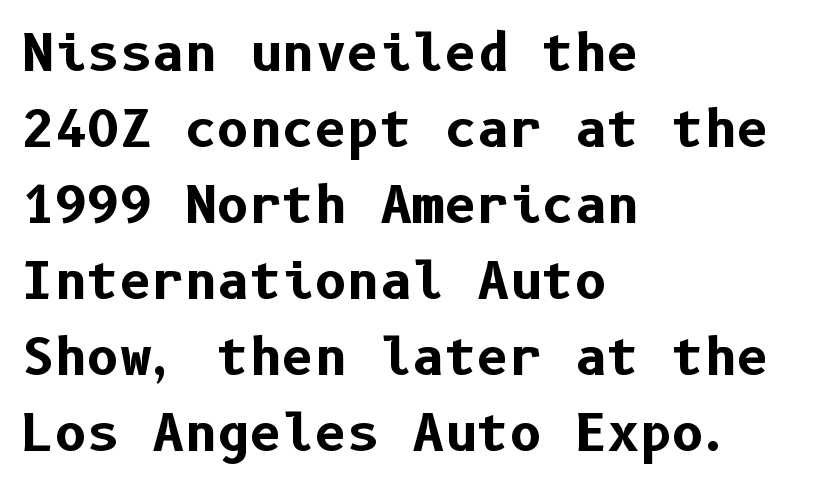
Q: Is the text bold? A: Yes.
Q: Is the text italic (slanted)? A: No, it is upright.
Q: Is the typeface a serif or a sans-serif typeface? A: Sans-serif.
Q: Is the text underlined? A: No.
Q: How is the paragraph aligned? A: Left-aligned.
Q: Is the spacing between letters normal or unusually wide? A: Normal.
Q: Is the spacing between lines tight, normal or loose? A: Normal.
Q: Width (condensed, normal, or wide)? A: Normal.
Q: Stroke contrast? A: Low.
Q: x-height? A: Medium.
